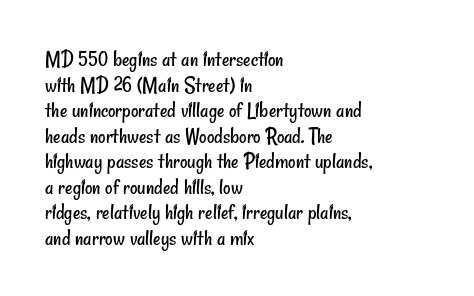
{"bold": "no", "underline": "no", "align": "left", "line_spacing": "tight", "line_spacing_ratio": 1.11, "letter_spacing": "normal", "letter_spacing_em": 0.0, "glyph_px": 23}
